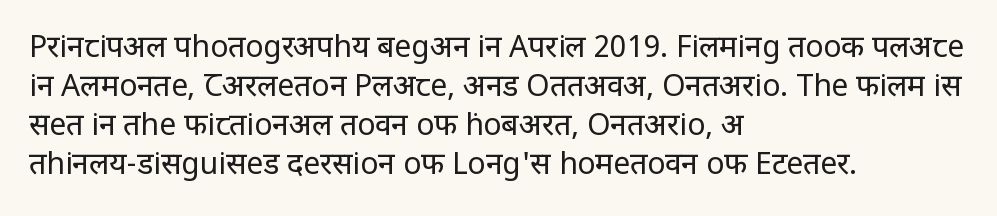
{"serif": "no", "italic": "no", "bold": "no", "weight": "regular", "width": "condensed", "stroke_contrast": "low", "x_height": "large", "monospaced": "no", "underline": "no", "align": "left", "line_spacing": "normal", "line_spacing_ratio": 1.3, "letter_spacing": "normal", "letter_spacing_em": 0.0, "glyph_px": 30}
